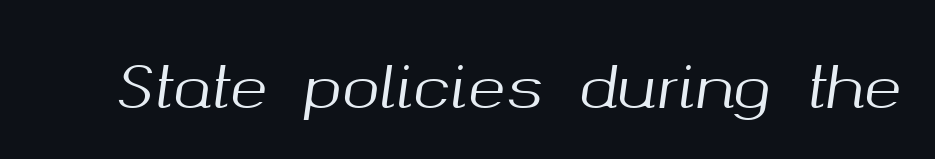
Q: Is the text italic (slanted)? A: Yes, it leans right by about 8 degrees.
Q: Is the text underlined? A: No.
Q: Is the spacing between letters normal or unusually wide? A: Normal.
Q: Width (condensed, normal, or wide)? A: Normal.
Q: Stroke contrast? A: Medium.
Q: x-height? A: Medium.
Q: Monospaced? A: No.
